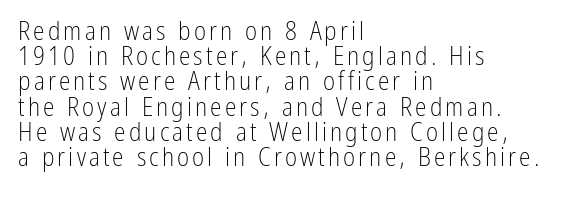
{"italic": "no", "bold": "no", "underline": "no", "align": "left", "line_spacing": "tight", "line_spacing_ratio": 0.97, "glyph_px": 26}
